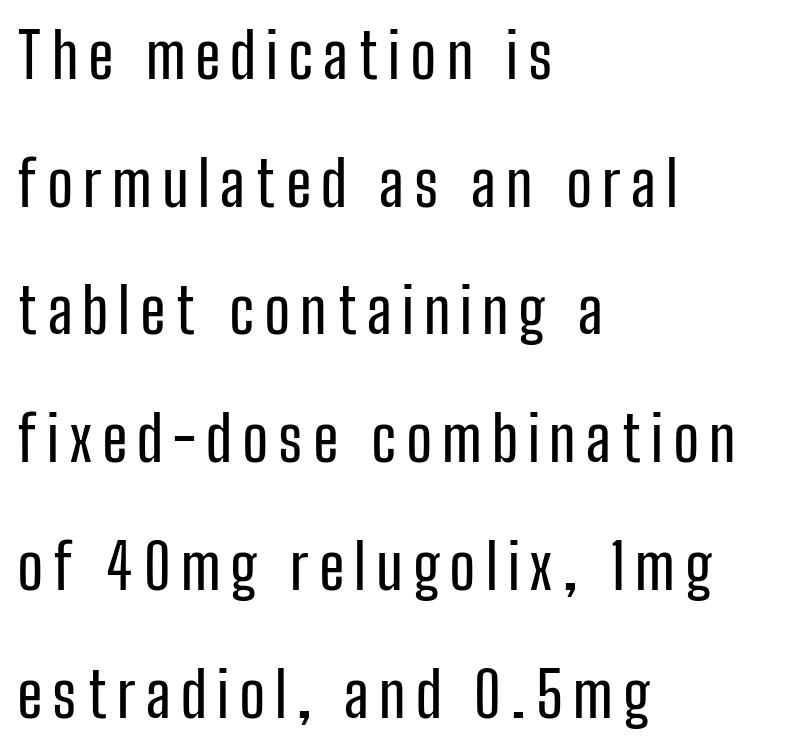
Q: Is the text italic (slanted)? A: No, it is upright.
Q: Is the typeface a serif or a sans-serif typeface? A: Sans-serif.
Q: Is the text underlined? A: No.
Q: How is the paragraph aligned? A: Left-aligned.
Q: Is the spacing between lines tight, normal or loose? A: Loose.
Q: Width (condensed, normal, or wide)? A: Condensed.
Q: Stroke contrast? A: Low.
Q: x-height? A: Medium.
Q: Monospaced? A: No.
